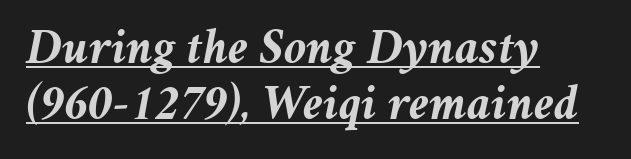
The image shows 50 px semibold type, italic (leaning right); set left-aligned, tight line spacing (1.12x), normal letter spacing, underlined; medium stroke contrast and a medium x-height.
